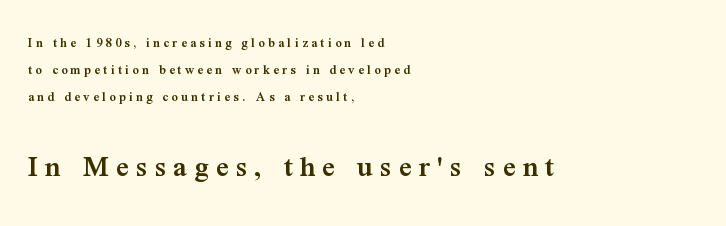
Q: Is the text bold? A: Semi-bold.
Q: Is the text italic (slanted)? A: No, it is upright.
Q: Is the typeface a serif or a sans-serif typeface? A: Serif.
Q: Is the text underlined? A: No.
Q: How is the paragraph aligned? A: Left-aligned.
Q: Is the spacing between letters normal or unusually wide? A: Unusually wide.
Q: Is the spacing between lines tight, normal or loose? A: Loose.
Q: Which block of text is set in a larger size, the first (top) or the second (bottom)? A: The second (bottom) one.
Q: Width (condensed, normal, or wide)? A: Normal.
Q: Stroke contrast? A: Medium.
Q: x-height? A: Medium.
Q: Monospaced? A: No.
